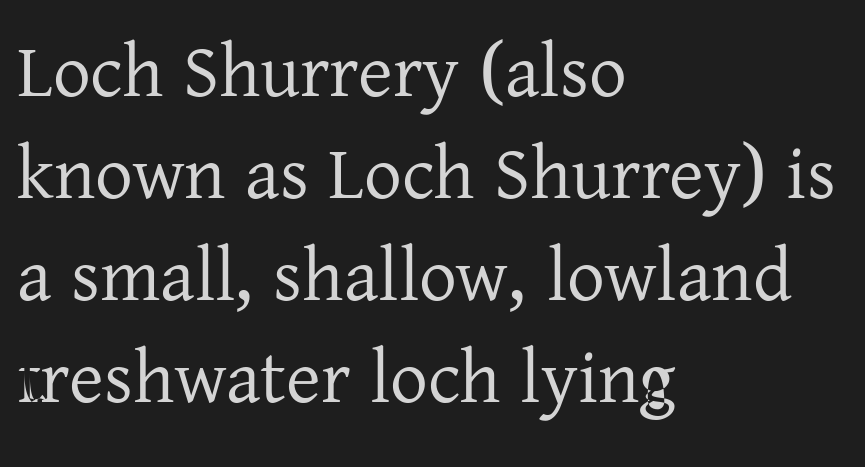
Q: Is the text bold? A: No.
Q: Is the text italic (slanted)? A: No, it is upright.
Q: Is the typeface a serif or a sans-serif typeface? A: Serif.
Q: Is the text underlined? A: No.
Q: How is the paragraph aligned? A: Left-aligned.
Q: Is the spacing between letters normal or unusually wide? A: Normal.
Q: Is the spacing between lines tight, normal or loose? A: Normal.
Q: Width (condensed, normal, or wide)? A: Normal.
Q: Stroke contrast? A: Low.
Q: x-height? A: Medium.
Q: Monospaced? A: No.
